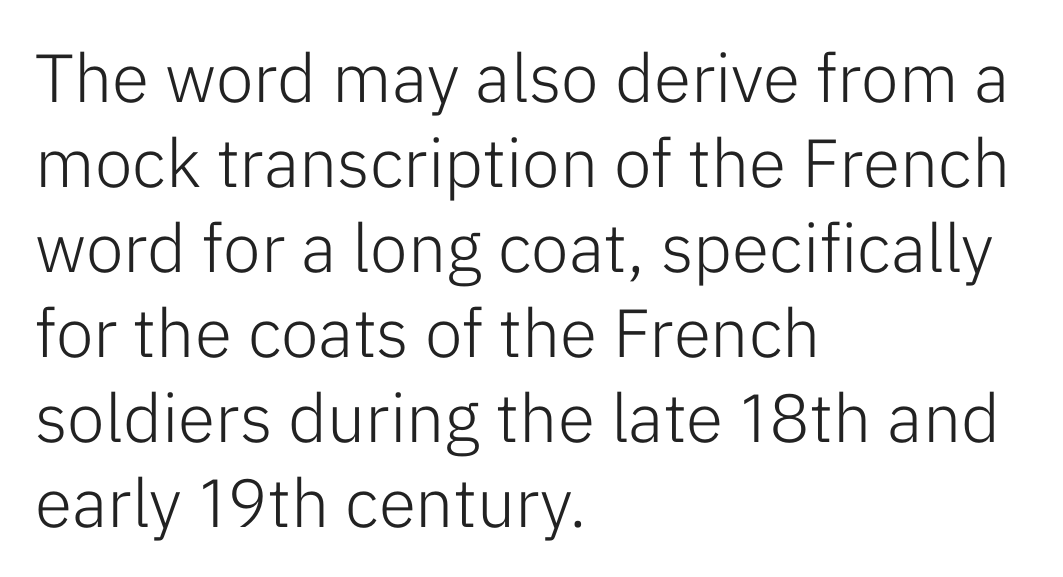
{"serif": "no", "italic": "no", "bold": "no", "weight": "light", "width": "normal", "stroke_contrast": "low", "x_height": "medium", "monospaced": "no", "underline": "no", "align": "left", "line_spacing": "normal", "line_spacing_ratio": 1.25, "letter_spacing": "normal", "letter_spacing_em": 0.0, "glyph_px": 68}
